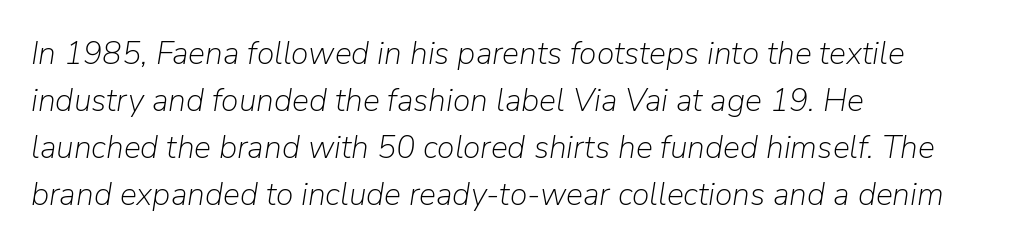
The image shows 32 px light type, italic (leaning right); set left-aligned, normal line spacing (1.47x), normal letter spacing, not underlined; low stroke contrast and a medium x-height.
